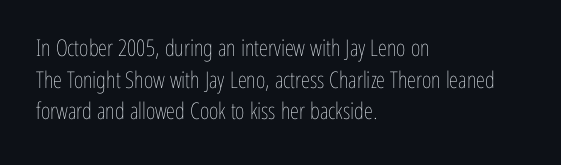
Q: Is the text bold? A: No.
Q: Is the text italic (slanted)? A: No, it is upright.
Q: Is the text underlined? A: No.
Q: How is the paragraph aligned? A: Left-aligned.
Q: Is the spacing between letters normal or unusually wide? A: Normal.
Q: Is the spacing between lines tight, normal or loose? A: Normal.
